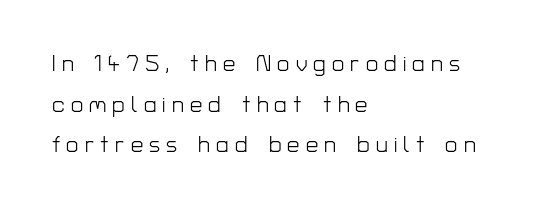
Q: Is the text bold? A: No.
Q: Is the text italic (slanted)? A: No, it is upright.
Q: Is the text underlined? A: No.
Q: How is the paragraph aligned? A: Left-aligned.
Q: Is the spacing between letters normal or unusually wide? A: Unusually wide.
